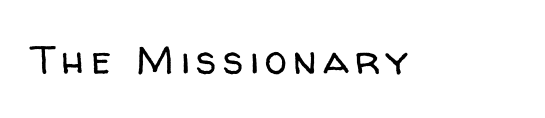
The image shows 40 px regular-weight sans-serif type, upright; set not underlined; low stroke contrast and a medium x-height.
